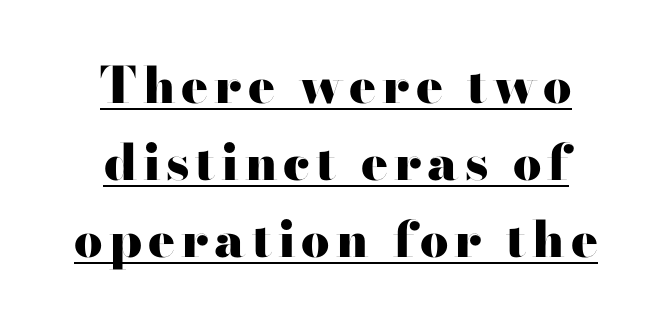
{"serif": "no", "italic": "no", "bold": "yes", "weight": "heavy", "width": "wide", "stroke_contrast": "high", "x_height": "small", "monospaced": "no", "underline": "yes", "align": "center", "line_spacing": "normal", "line_spacing_ratio": 1.54, "glyph_px": 50}
